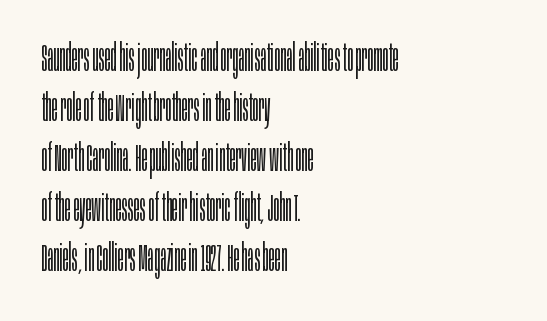
The image shows 37 px light, condensed sans-serif type, upright; set left-aligned, normal line spacing (1.35x), normal letter spacing, not underlined; low stroke contrast and a large x-height.
